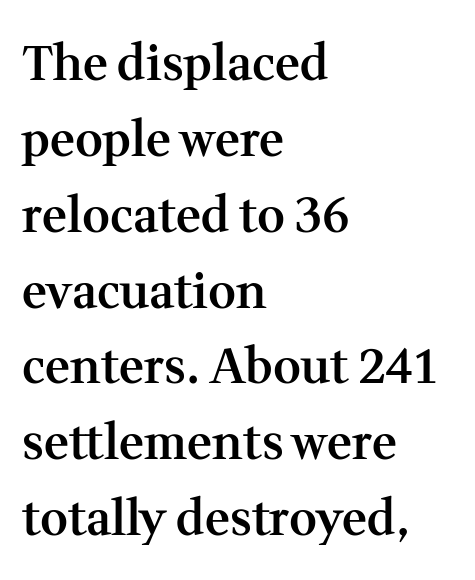
The setting favours the left margin, as ordinary paragraphs usually do. Posture: straight, roman, zero tilt. The glyphs have the mass of a demibold cut, below bold. No extra tracking has been applied to these lines. Words float on clear page, feet unadorned. Small tapered or slab feet sit at the stroke ends, so this counts as serif.
